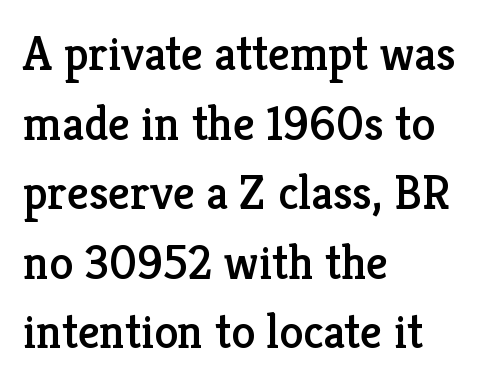
Q: Is the text italic (slanted)? A: No, it is upright.
Q: Is the typeface a serif or a sans-serif typeface? A: Serif.
Q: Is the text underlined? A: No.
Q: How is the paragraph aligned? A: Left-aligned.
Q: Is the spacing between letters normal or unusually wide? A: Normal.
Q: Is the spacing between lines tight, normal or loose? A: Normal.
Q: Width (condensed, normal, or wide)? A: Normal.
Q: Stroke contrast? A: Low.
Q: x-height? A: Medium.
Q: Monospaced? A: No.
